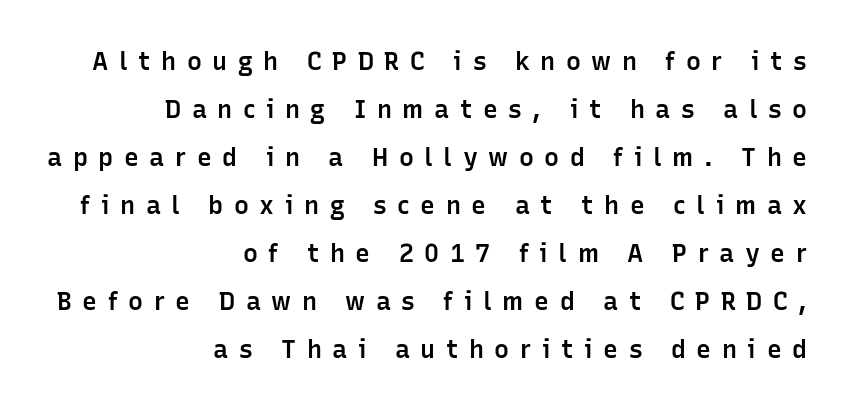
The image shows 25 px text type, upright; set right-aligned, loose line spacing (1.92x), unusually wide letter spacing (+0.42 em), not underlined.
